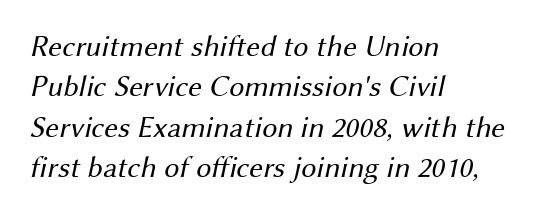
{"serif": "no", "bold": "no", "weight": "regular", "width": "normal", "stroke_contrast": "medium", "x_height": "medium", "monospaced": "no", "underline": "no", "align": "left", "line_spacing": "normal", "line_spacing_ratio": 1.35, "letter_spacing": "normal", "letter_spacing_em": 0.0, "glyph_px": 30}
